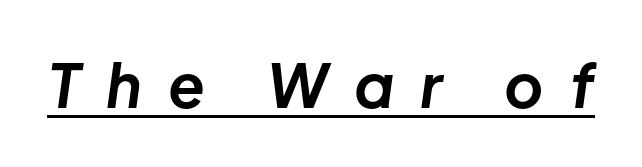
{"italic": "yes", "lean": "right", "slant_degrees": 8, "bold": "yes", "weight": "bold", "width": "normal", "stroke_contrast": "low", "x_height": "medium", "monospaced": "no", "underline": "yes", "letter_spacing": "wide", "letter_spacing_em": 0.43, "glyph_px": 60}
